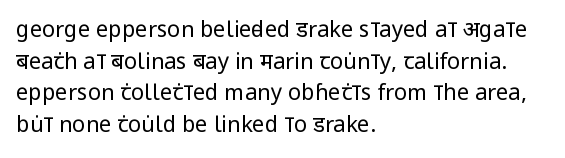
The image shows 22 px text type, upright; set left-aligned, normal line spacing (1.44x), normal letter spacing, not underlined.
